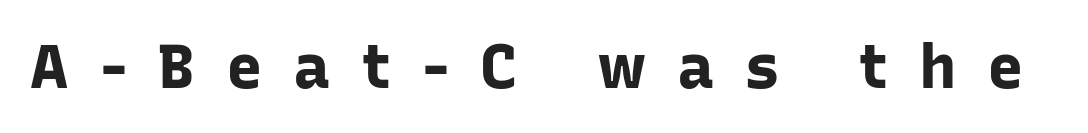
{"serif": "no", "italic": "no", "bold": "yes", "weight": "bold", "width": "normal", "stroke_contrast": "low", "x_height": "medium", "monospaced": "no", "underline": "no", "letter_spacing": "wide", "letter_spacing_em": 0.49, "glyph_px": 62}
